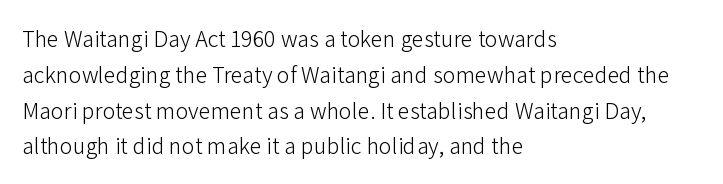
The setting favours the left margin, as ordinary paragraphs usually do. Upright lettering throughout. Letter spacing: default. No chunkiness to these letters — they're not bold.
